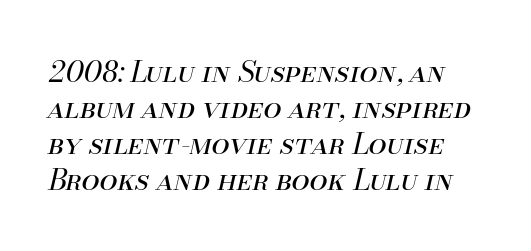
{"italic": "yes", "lean": "right", "slant_degrees": 13, "bold": "no", "weight": "regular", "width": "normal", "stroke_contrast": "medium", "x_height": "small", "monospaced": "no", "underline": "no", "line_spacing_ratio": 1.24, "letter_spacing": "normal", "letter_spacing_em": 0.0, "glyph_px": 29}
